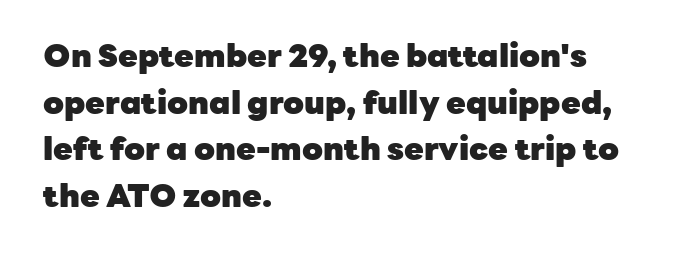
Compared with a centered layout, this one pins lines to the left instead. The type family on display is of the sans-serif kind. The specimen omits any rule beneath the text block's lines. Compared with typical paragraphs, the rows here are spaced about the same. Plenty of ink on the page — the face is bold.
